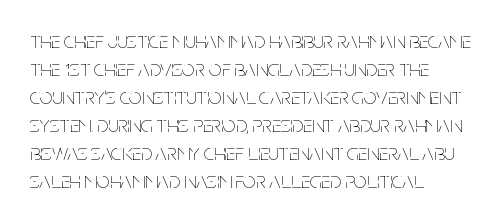
Every stem runs plumb, perpendicular to the baseline. Layout note: lines flush left. Decoration check: the copy has no underline. Short note: letters normally spaced.
